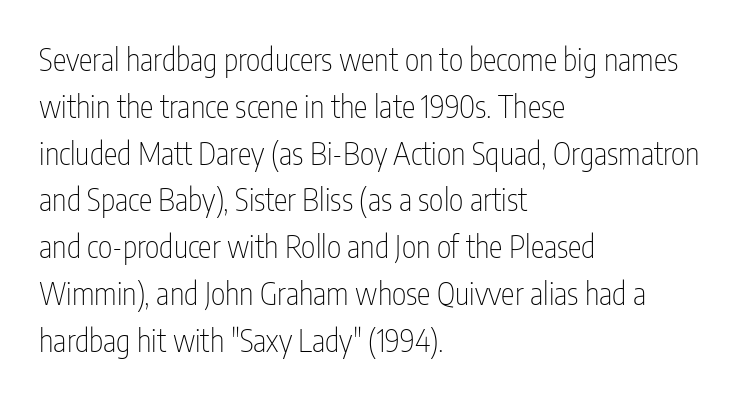
Q: Is the text bold? A: No.
Q: Is the text italic (slanted)? A: No, it is upright.
Q: Is the typeface a serif or a sans-serif typeface? A: Sans-serif.
Q: Is the text underlined? A: No.
Q: How is the paragraph aligned? A: Left-aligned.
Q: Is the spacing between letters normal or unusually wide? A: Normal.
Q: Is the spacing between lines tight, normal or loose? A: Normal.
Q: Width (condensed, normal, or wide)? A: Condensed.
Q: Stroke contrast? A: Low.
Q: x-height? A: Medium.
Q: Monospaced? A: No.
